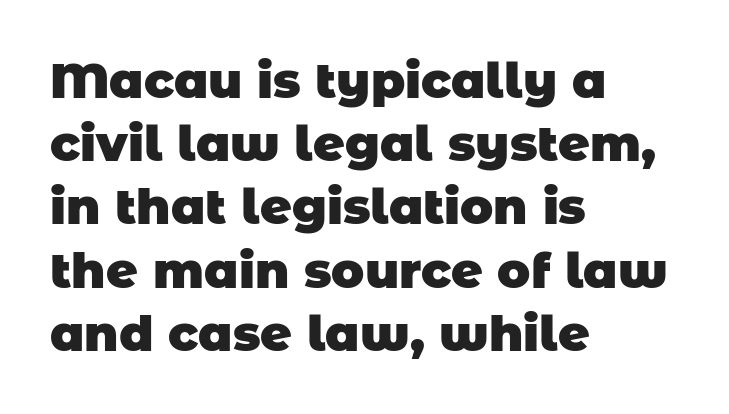
{"serif": "no", "bold": "yes", "weight": "heavy", "width": "normal", "stroke_contrast": "low", "x_height": "large", "monospaced": "no", "underline": "no", "align": "left", "line_spacing": "normal", "line_spacing_ratio": 1.29, "letter_spacing": "normal", "letter_spacing_em": 0.0, "glyph_px": 49}
